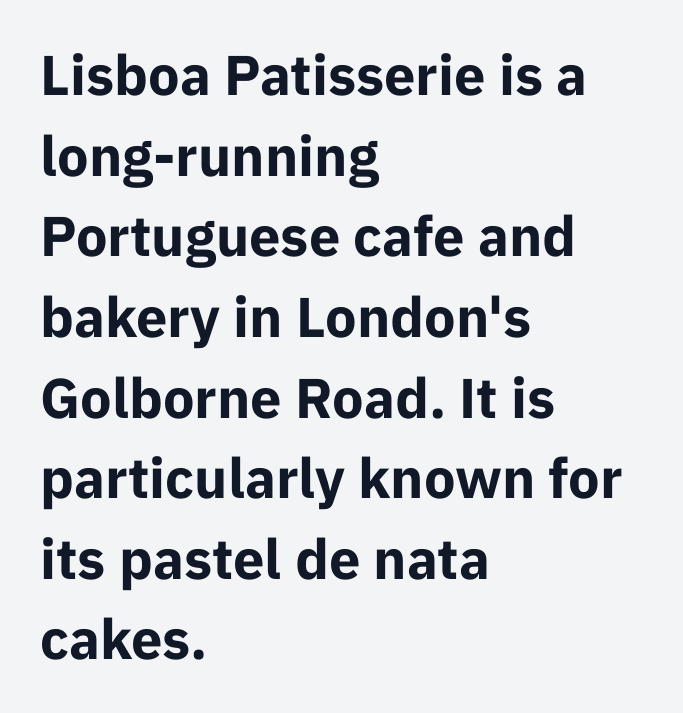
{"serif": "no", "italic": "no", "bold": "yes", "weight": "bold", "width": "normal", "stroke_contrast": "low", "x_height": "medium", "monospaced": "no", "underline": "no", "align": "left", "line_spacing": "normal", "line_spacing_ratio": 1.44, "letter_spacing": "normal", "letter_spacing_em": 0.0, "glyph_px": 56}
